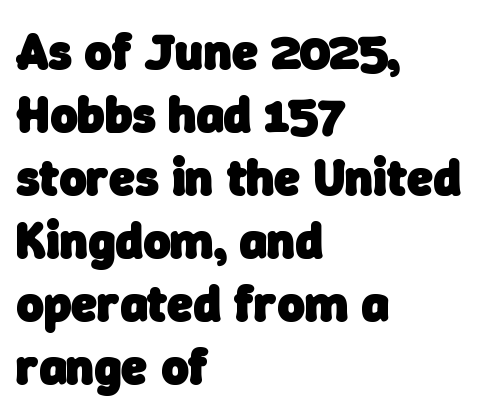
{"serif": "no", "bold": "yes", "weight": "heavy", "width": "normal", "stroke_contrast": "low", "x_height": "medium", "monospaced": "no", "underline": "no", "align": "left", "line_spacing_ratio": 1.21, "letter_spacing": "normal", "letter_spacing_em": 0.0, "glyph_px": 52}
